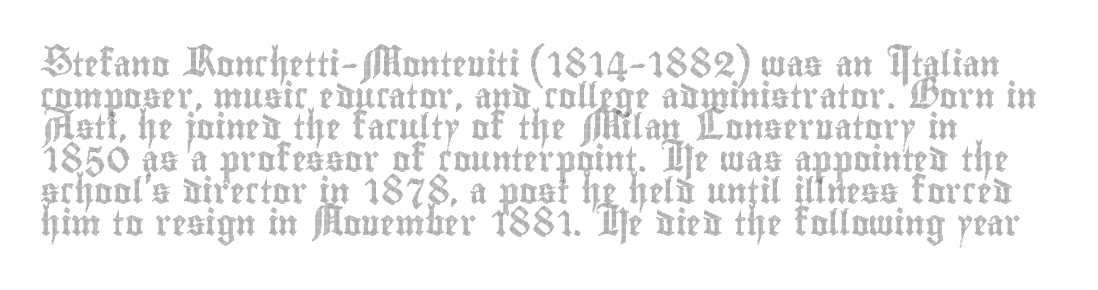
{"italic": "no", "underline": "no", "line_spacing": "normal", "line_spacing_ratio": 1.27, "letter_spacing": "normal", "letter_spacing_em": 0.0, "glyph_px": 25}
